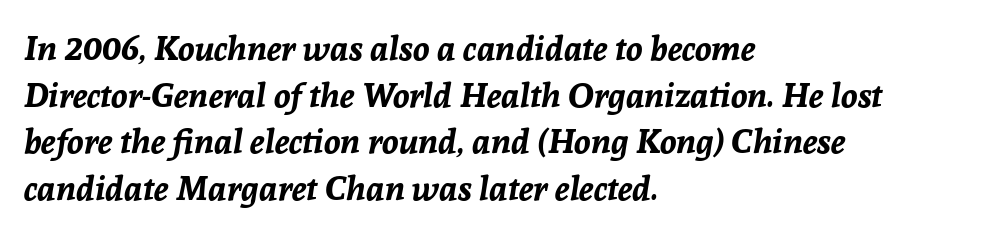
{"italic": "yes", "lean": "right", "slant_degrees": 8, "bold": "yes", "weight": "bold", "width": "normal", "stroke_contrast": "low", "x_height": "medium", "monospaced": "no", "underline": "no", "align": "left", "line_spacing": "normal", "line_spacing_ratio": 1.37, "letter_spacing": "normal", "letter_spacing_em": 0.0, "glyph_px": 34}
